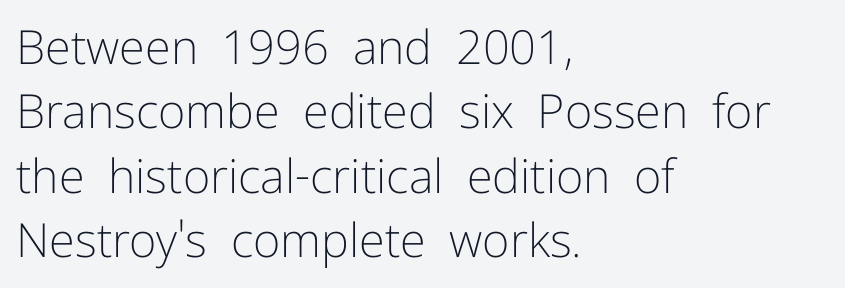
Q: Is the text bold? A: No.
Q: Is the text italic (slanted)? A: No, it is upright.
Q: Is the typeface a serif or a sans-serif typeface? A: Sans-serif.
Q: Is the text underlined? A: No.
Q: How is the paragraph aligned? A: Left-aligned.
Q: Is the spacing between letters normal or unusually wide? A: Normal.
Q: Is the spacing between lines tight, normal or loose? A: Normal.
Q: Width (condensed, normal, or wide)? A: Normal.
Q: Stroke contrast? A: Low.
Q: x-height? A: Medium.
Q: Monospaced? A: No.
